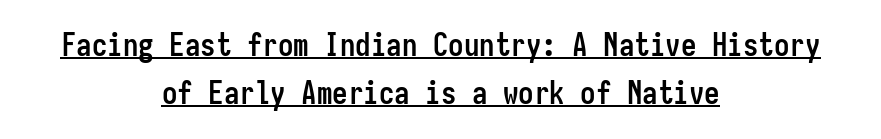
Think of a typewriter: that constant character pitch is what you see here. Interline gaps are of average width in this sample. Caption: standard tracking, unaltered. What kind of face is this? One without serifs — a sans.
